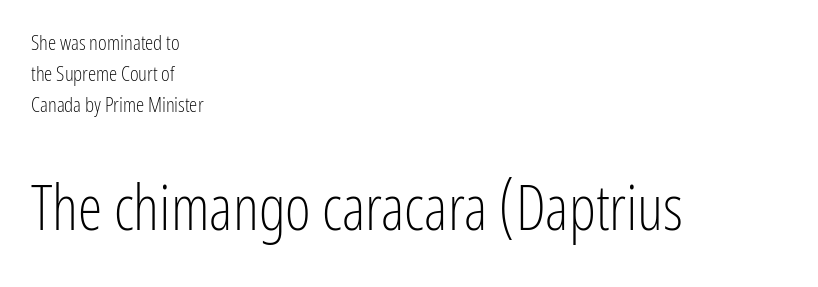
The image shows 62 px light, condensed sans-serif type, upright; set left-aligned, normal line spacing (1.48x), normal letter spacing, not underlined; the second (bottom) block is 2.95x larger; low stroke contrast and a medium x-height.
